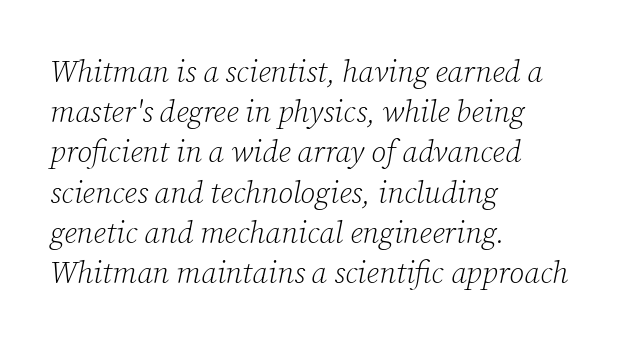
Q: Is the text bold? A: No.
Q: Is the text italic (slanted)? A: Yes, it leans right by about 12 degrees.
Q: Is the typeface a serif or a sans-serif typeface? A: Serif.
Q: Is the text underlined? A: No.
Q: How is the paragraph aligned? A: Left-aligned.
Q: Is the spacing between letters normal or unusually wide? A: Normal.
Q: Is the spacing between lines tight, normal or loose? A: Normal.
Q: Width (condensed, normal, or wide)? A: Normal.
Q: Stroke contrast? A: Low.
Q: x-height? A: Medium.
Q: Monospaced? A: No.
